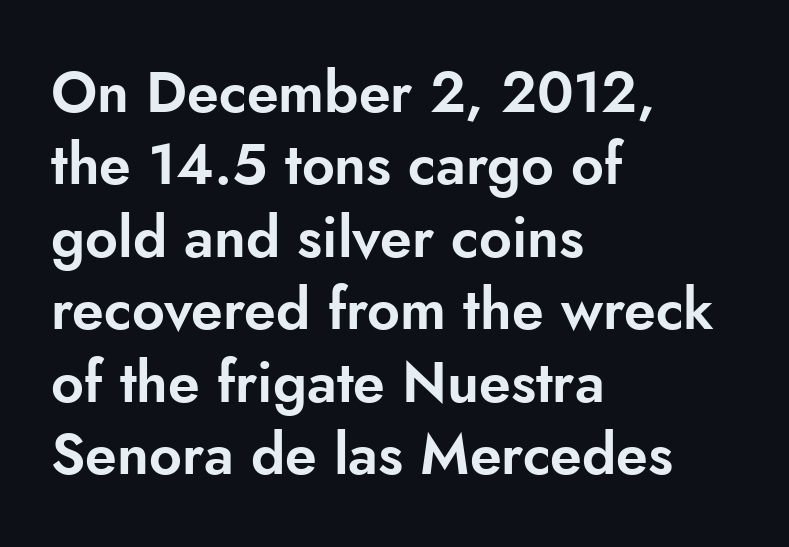
The image shows 57 px sans-serif type, upright; set left-aligned, normal line spacing (1.27x), normal letter spacing, not underlined; low stroke contrast and a small x-height.
